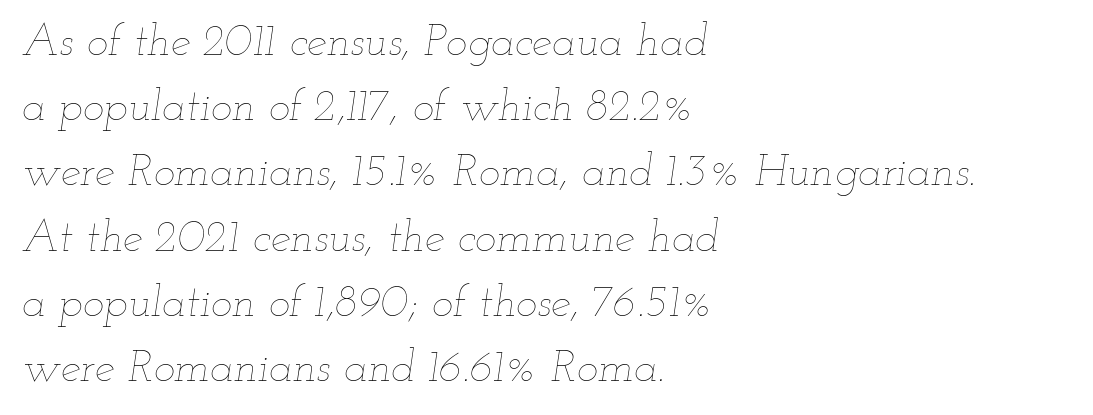
The image shows 45 px thin, wide type, italic (leaning right); set left-aligned, normal line spacing (1.45x), normal letter spacing, not underlined; low stroke contrast and a small x-height.
